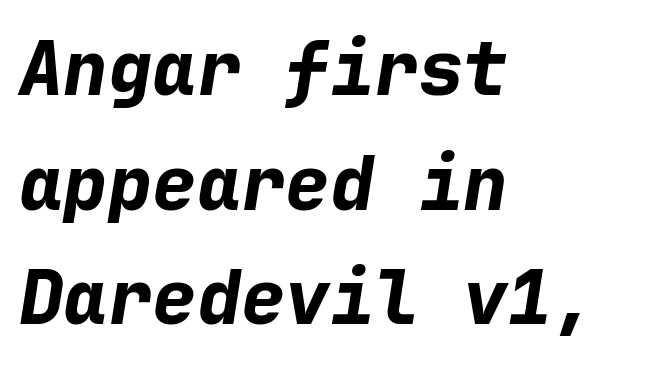
Q: Is the text bold? A: Yes.
Q: Is the text italic (slanted)? A: Yes, it leans right by about 9 degrees.
Q: Is the text underlined? A: No.
Q: How is the paragraph aligned? A: Left-aligned.
Q: Is the spacing between letters normal or unusually wide? A: Normal.
Q: Is the spacing between lines tight, normal or loose? A: Normal.
Q: Width (condensed, normal, or wide)? A: Normal.
Q: Stroke contrast? A: Low.
Q: x-height? A: Medium.
Q: Monospaced? A: Yes.
